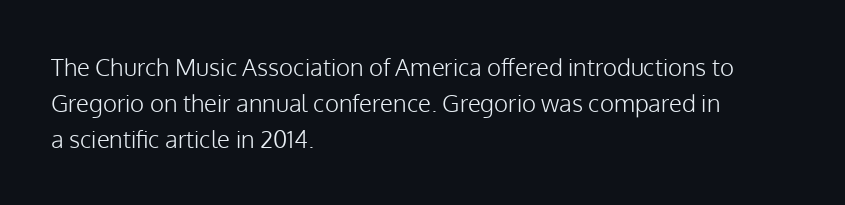
{"italic": "no", "bold": "no", "underline": "no", "align": "left", "line_spacing": "normal", "line_spacing_ratio": 1.5, "letter_spacing": "normal", "letter_spacing_em": 0.0, "glyph_px": 24}
